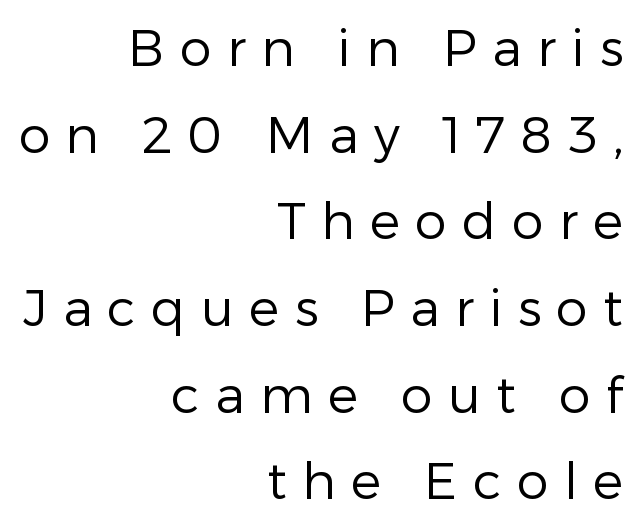
Q: Is the text bold? A: No.
Q: Is the text italic (slanted)? A: No, it is upright.
Q: Is the typeface a serif or a sans-serif typeface? A: Sans-serif.
Q: Is the text underlined? A: No.
Q: How is the paragraph aligned? A: Right-aligned.
Q: Is the spacing between letters normal or unusually wide? A: Unusually wide.
Q: Is the spacing between lines tight, normal or loose? A: Normal.
Q: Width (condensed, normal, or wide)? A: Normal.
Q: Stroke contrast? A: Low.
Q: x-height? A: Medium.
Q: Monospaced? A: No.
